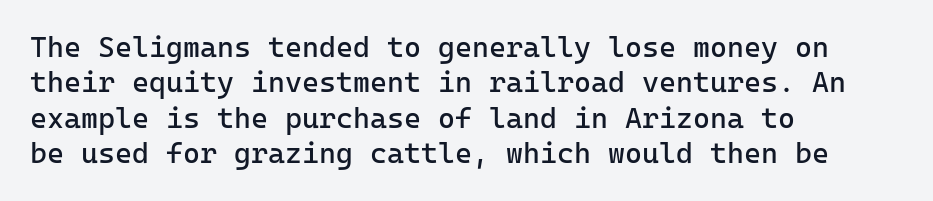
Q: Is the text bold? A: No.
Q: Is the text italic (slanted)? A: No, it is upright.
Q: Is the typeface a serif or a sans-serif typeface? A: Sans-serif.
Q: Is the text underlined? A: No.
Q: How is the paragraph aligned? A: Left-aligned.
Q: Is the spacing between letters normal or unusually wide? A: Normal.
Q: Width (condensed, normal, or wide)? A: Normal.
Q: Stroke contrast? A: Low.
Q: x-height? A: Medium.
Q: Monospaced? A: Yes.
